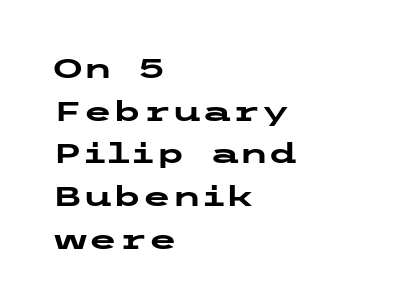
The image shows 27 px bold type, upright; set left-aligned, normal line spacing (1.58x), normal letter spacing, not underlined.
